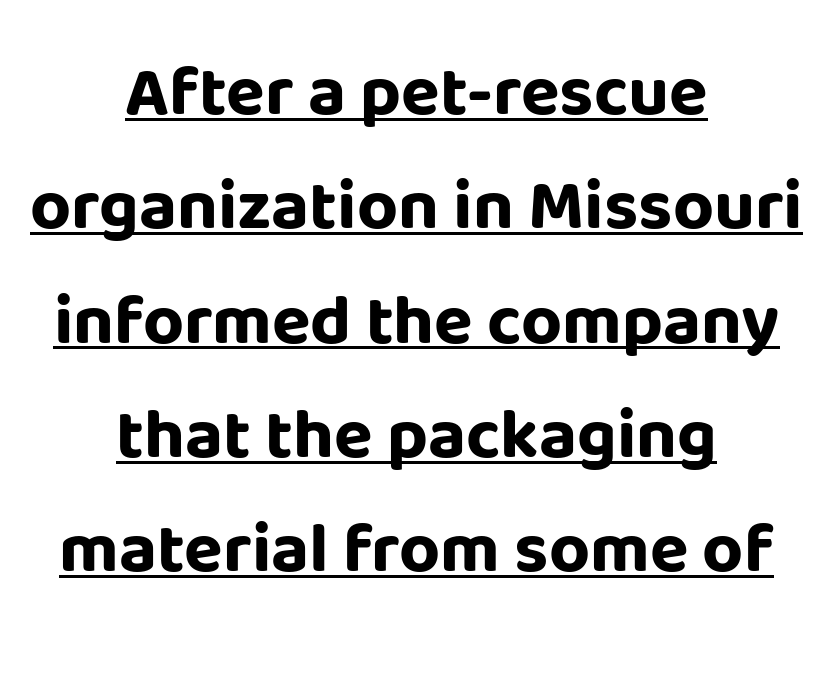
{"serif": "no", "italic": "no", "bold": "yes", "weight": "bold", "width": "normal", "stroke_contrast": "low", "x_height": "large", "monospaced": "no", "underline": "yes", "align": "center", "line_spacing": "normal", "line_spacing_ratio": 1.61, "letter_spacing": "normal", "letter_spacing_em": 0.0, "glyph_px": 71}
